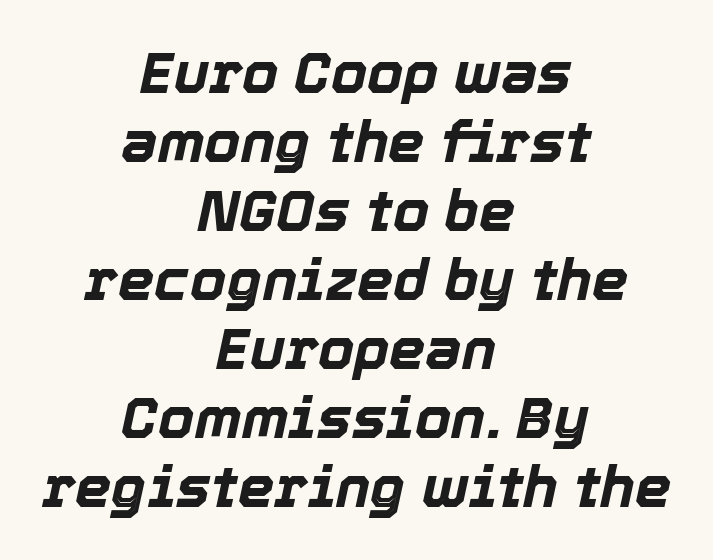
The image shows 58 px bold type, italic (leaning right); set centered, line spacing 1.19x, normal letter spacing, not underlined; a medium x-height.
